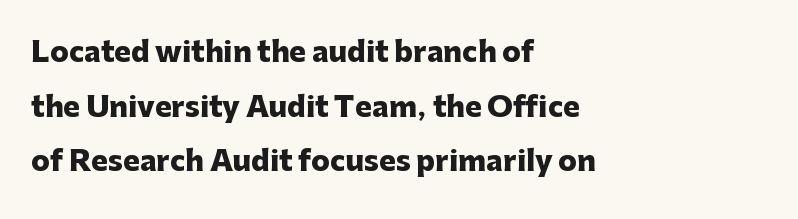
Q: Is the text bold? A: Yes.
Q: Is the text italic (slanted)? A: No, it is upright.
Q: Is the typeface a serif or a sans-serif typeface? A: Sans-serif.
Q: Is the text underlined? A: No.
Q: How is the paragraph aligned? A: Left-aligned.
Q: Is the spacing between letters normal or unusually wide? A: Normal.
Q: Is the spacing between lines tight, normal or loose? A: Loose.
Q: Width (condensed, normal, or wide)? A: Normal.
Q: Stroke contrast? A: Low.
Q: x-height? A: Medium.
Q: Monospaced? A: No.
